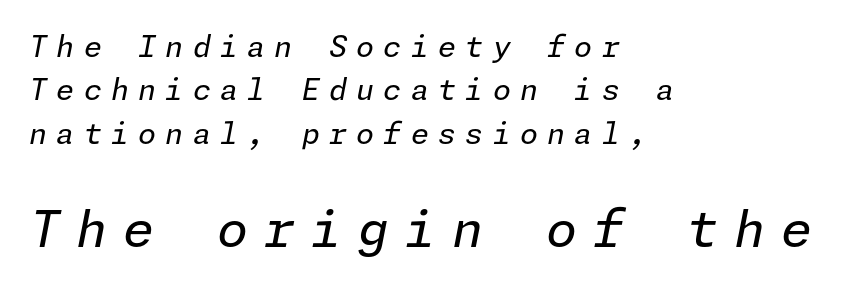
{"italic": "yes", "lean": "right", "slant_degrees": 11, "bold": "no", "weight": "regular", "width": "normal", "stroke_contrast": "low", "x_height": "medium", "underline": "no", "align": "left", "line_spacing": "normal", "line_spacing_ratio": 1.5, "letter_spacing": "wide", "letter_spacing_em": 0.32, "larger_block": "second", "size_ratio": 1.72, "glyph_px": 50}
